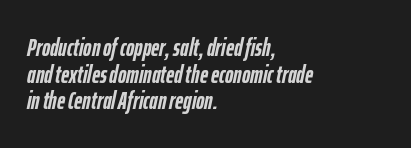
Q: Is the text bold? A: Yes.
Q: Is the text italic (slanted)? A: Yes, it leans right by about 12 degrees.
Q: Is the text underlined? A: No.
Q: How is the paragraph aligned? A: Left-aligned.
Q: Is the spacing between letters normal or unusually wide? A: Normal.
Q: Is the spacing between lines tight, normal or loose? A: Tight.
